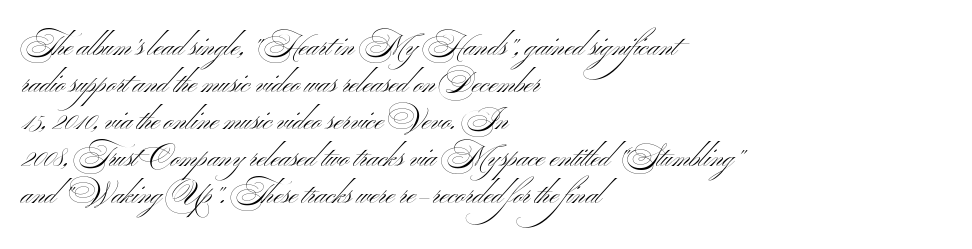
{"serif": "no", "bold": "no", "weight": "light", "width": "wide", "stroke_contrast": "medium", "x_height": "small", "monospaced": "no", "underline": "no", "align": "left", "line_spacing": "normal", "line_spacing_ratio": 1.28, "letter_spacing": "normal", "letter_spacing_em": 0.0, "glyph_px": 29}
